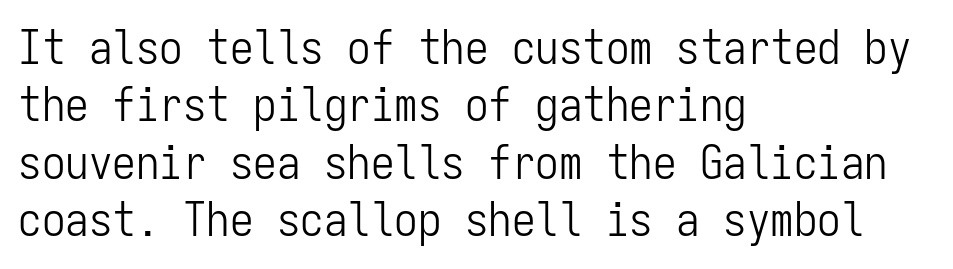
The image shows 47 px light, condensed sans-serif type, upright, monospaced; set left-aligned, line spacing 1.22x, normal letter spacing, not underlined; low stroke contrast and a medium x-height.
